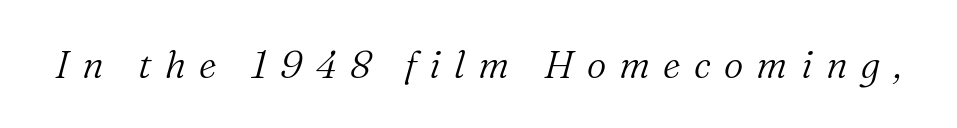
{"serif": "yes", "italic": "yes", "lean": "right", "slant_degrees": 16, "bold": "no", "weight": "light", "width": "normal", "stroke_contrast": "medium", "x_height": "medium", "monospaced": "no", "underline": "no", "letter_spacing": "wide", "letter_spacing_em": 0.35, "glyph_px": 38}
